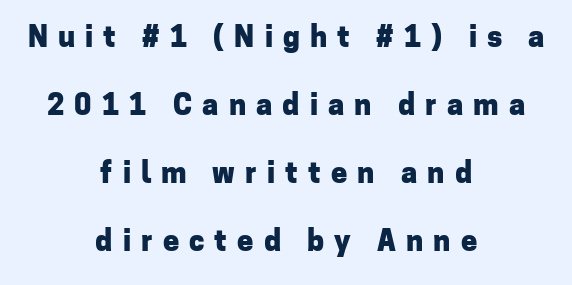
{"serif": "no", "italic": "no", "bold": "yes", "weight": "heavy", "width": "normal", "stroke_contrast": "low", "x_height": "medium", "monospaced": "no", "underline": "no", "align": "center", "line_spacing": "loose", "line_spacing_ratio": 2.35, "letter_spacing": "wide", "letter_spacing_em": 0.35, "glyph_px": 29}
